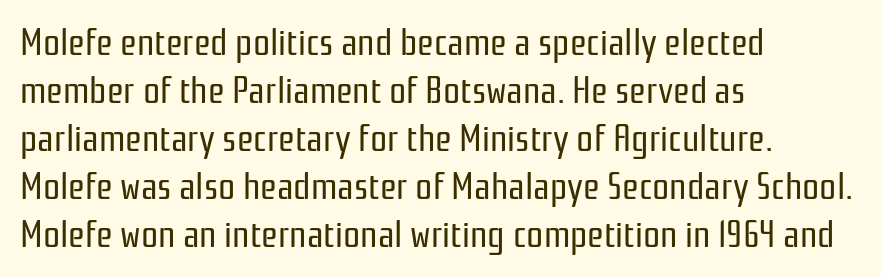
{"serif": "no", "italic": "no", "bold": "no", "weight": "regular", "width": "condensed", "stroke_contrast": "low", "x_height": "medium", "monospaced": "no", "underline": "no", "align": "left", "line_spacing": "normal", "line_spacing_ratio": 1.26, "letter_spacing": "normal", "letter_spacing_em": 0.0, "glyph_px": 38}
